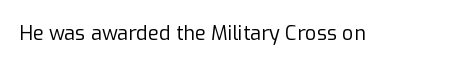
Q: Is the text bold? A: No.
Q: Is the text italic (slanted)? A: No, it is upright.
Q: Is the text underlined? A: No.
Q: Is the spacing between letters normal or unusually wide? A: Normal.
